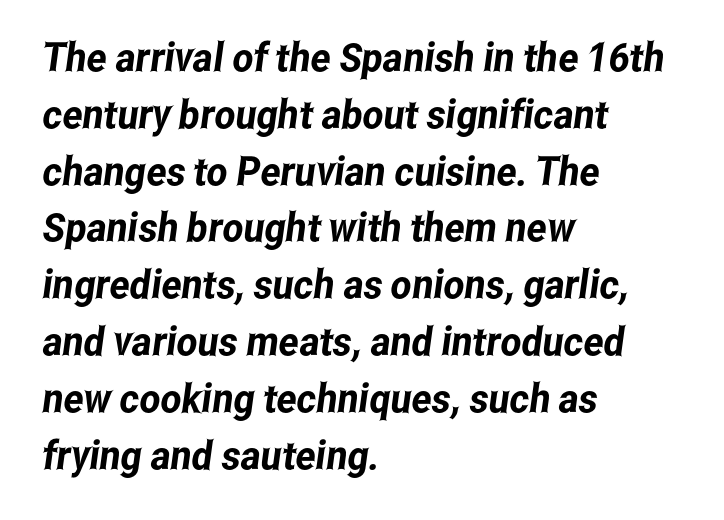
Descenders are the only things crossing below the line. A student would call this left alignment; a typographer would say flush left, rag right. You can tell from the bare stems that sans-serif type was used. The rendering uses natural spacing where letterforms have individual widths. Each word holds together tightly as a unit, with standard inter-letter gaps. Notice how descenders clear the ascenders below comfortably — that's standard leading.
